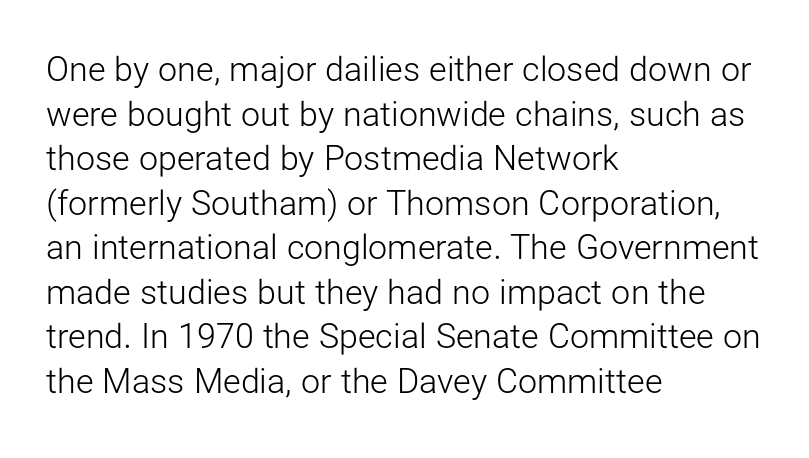
{"serif": "no", "italic": "no", "bold": "no", "weight": "light", "width": "normal", "stroke_contrast": "low", "x_height": "medium", "monospaced": "no", "underline": "no", "align": "left", "line_spacing": "normal", "line_spacing_ratio": 1.31, "letter_spacing": "normal", "letter_spacing_em": 0.0, "glyph_px": 34}
